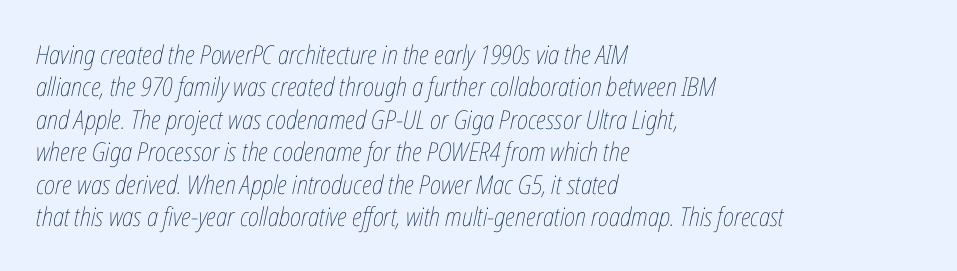
The image shows 26 px text type, italic (leaning right); set left-aligned, normal line spacing (1.25x), normal letter spacing, not underlined.
